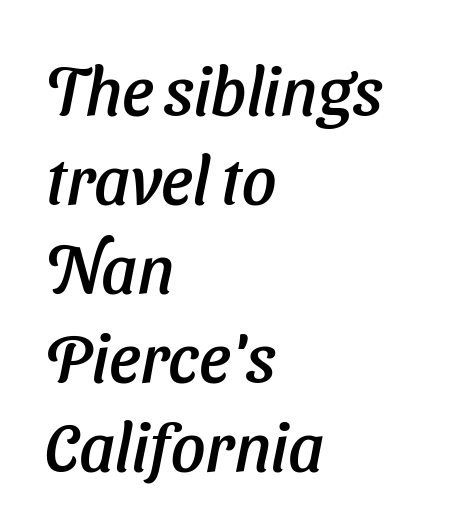
Q: Is the text italic (slanted)? A: Yes, it leans right by about 11 degrees.
Q: Is the text underlined? A: No.
Q: How is the paragraph aligned? A: Left-aligned.
Q: Is the spacing between letters normal or unusually wide? A: Normal.
Q: Is the spacing between lines tight, normal or loose? A: Normal.
Q: Width (condensed, normal, or wide)? A: Normal.
Q: Stroke contrast? A: Low.
Q: x-height? A: Medium.
Q: Monospaced? A: No.
